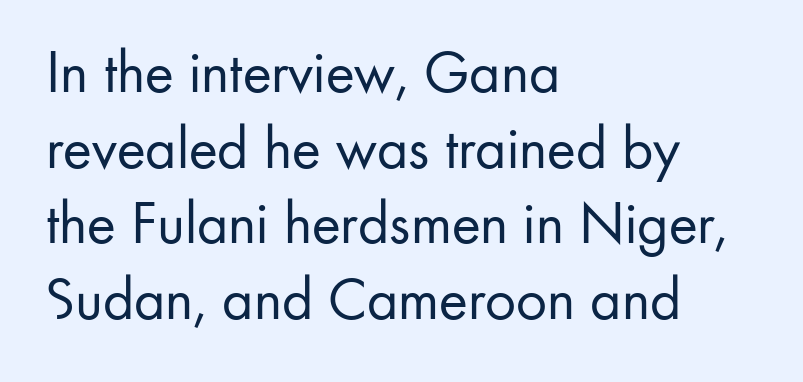
Standard letterfit; no display-style spreading of the glyphs. The typesetter chose a ragged-right arrangement here. Clear beneath every line of the passage. Summary of weight: not heavy and not bold.
